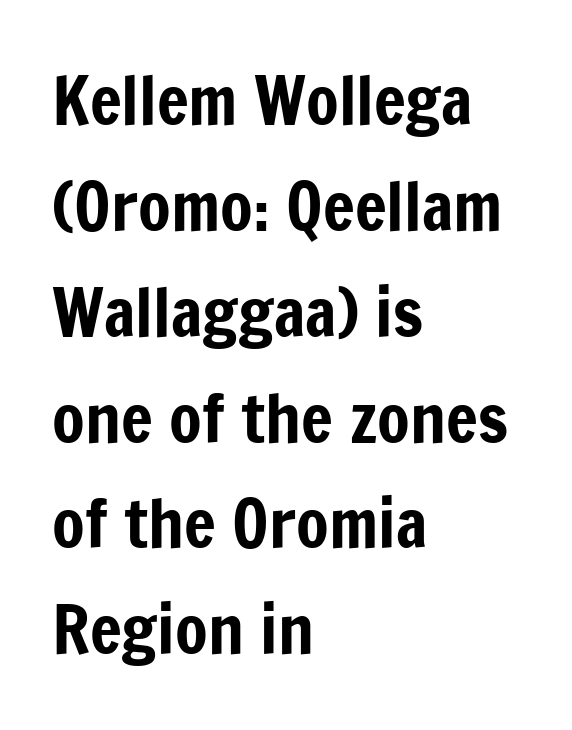
Underlining? Definitely not there. Tall strokes in this sample are plumb rather than angled. Each line starts at the same left margin while the right side varies. Normally led — the rows are evenly, conventionally spaced. These lines are rendered in a variable-pitch font. Letterform terminals end flat and unadorned throughout the passage.
